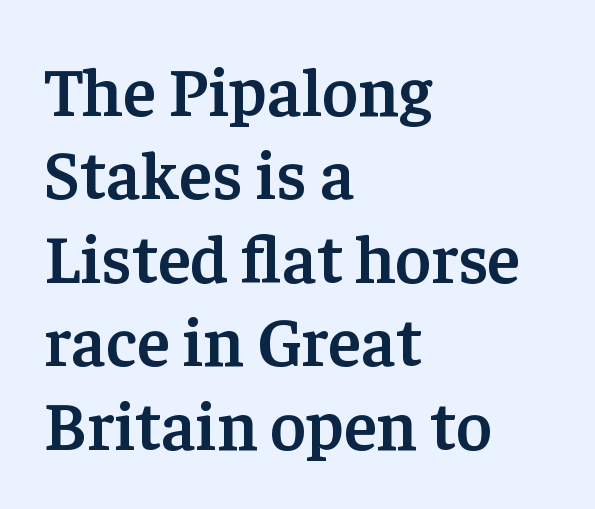
The image shows 69 px semibold serif type, upright; set left-aligned, line spacing 1.21x, normal letter spacing, not underlined; low stroke contrast and a medium x-height.
